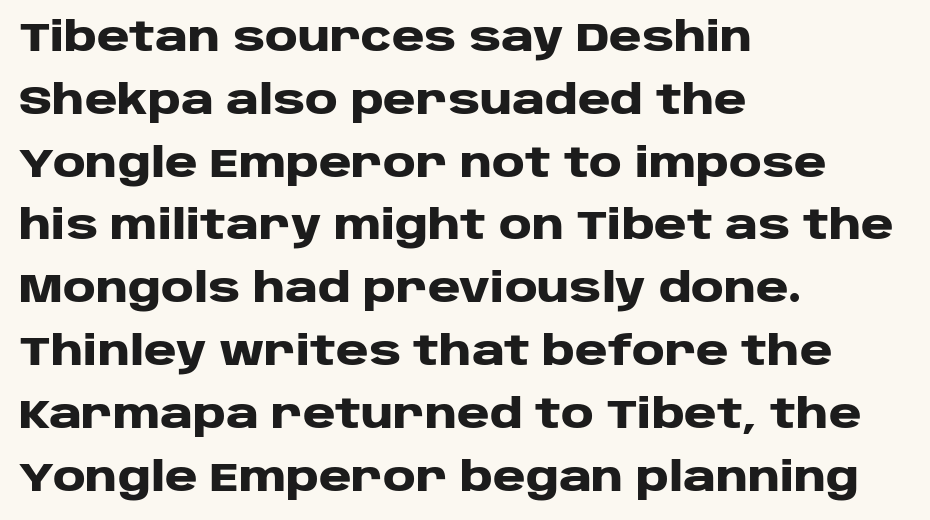
The image shows 40 px heavy, wide sans-serif type, upright; set left-aligned, normal line spacing (1.57x), normal letter spacing, not underlined; low stroke contrast and a large x-height.
